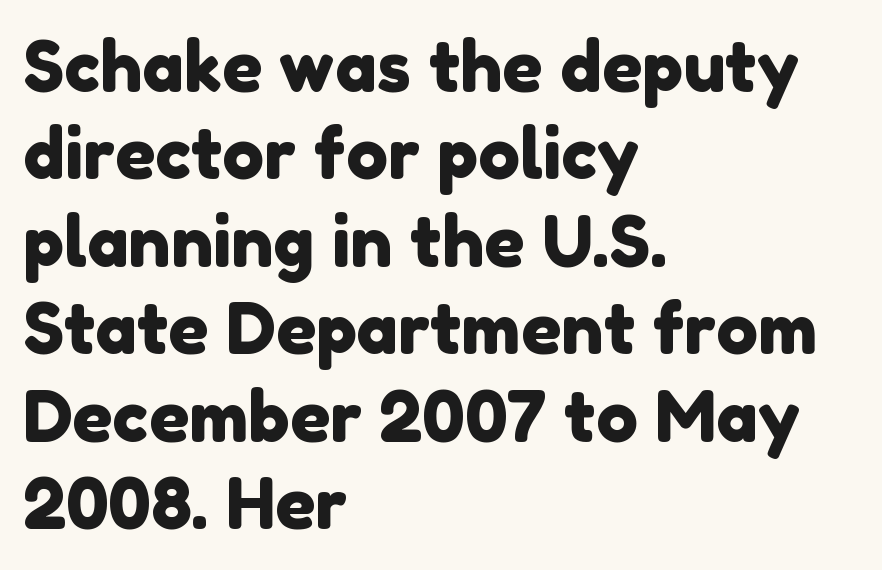
A typesetter would call this proportional, since set widths differ per character. The designer went with a sans here, leaving each stem footless. Summary of vertical rhythm: regular, with standard interline spacing. In terms of letterspacing, this is plain default setting. Horizontally, the lines are justified to the leading edge only.
